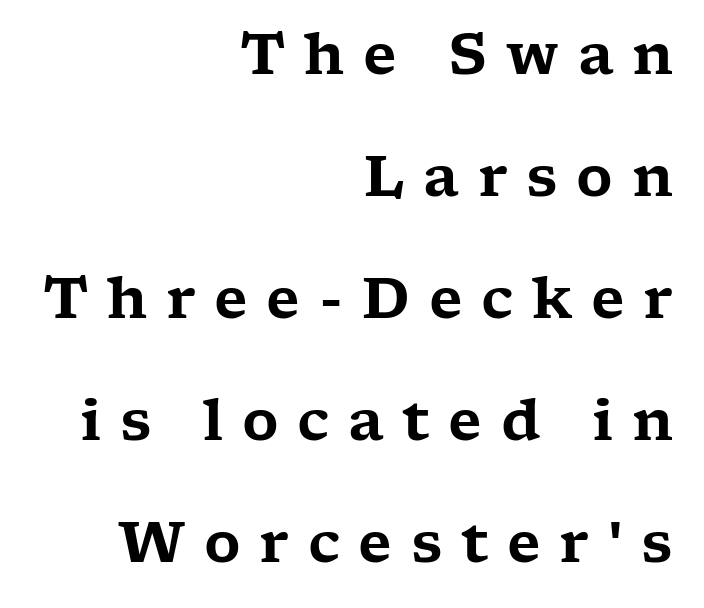
A serif font was chosen for this passage. In terms of letterspacing, this is a distinctly airy, spread setting. The compositor pushed each line to the right boundary. Unmarked baselines from the first word to the last. Notice the wide empty band between every row — that's loose leading. The rendering uses natural spacing where letterforms have individual widths.
